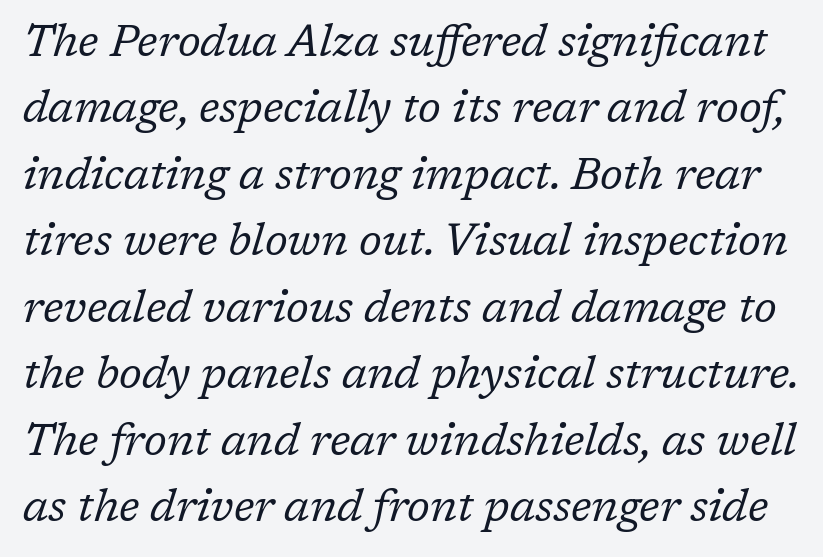
{"serif": "yes", "italic": "yes", "lean": "right", "slant_degrees": 17, "bold": "no", "weight": "regular", "width": "normal", "stroke_contrast": "low", "x_height": "medium", "monospaced": "no", "underline": "no", "line_spacing": "normal", "line_spacing_ratio": 1.51, "letter_spacing": "normal", "letter_spacing_em": 0.0, "glyph_px": 44}
